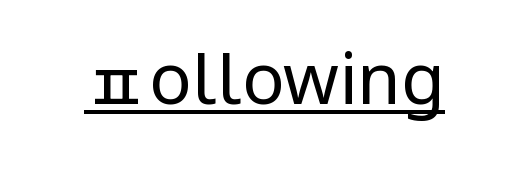
The image shows 71 px regular-weight sans-serif type, upright; set normal letter spacing, underlined; low stroke contrast and a medium x-height.
